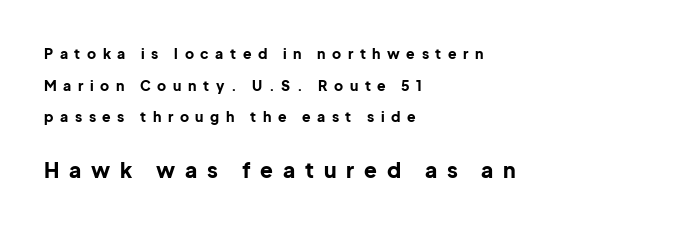
{"italic": "no", "bold": "yes", "underline": "no", "align": "left", "line_spacing": "loose", "line_spacing_ratio": 2.26, "letter_spacing": "wide", "letter_spacing_em": 0.47, "larger_block": "second", "size_ratio": 1.5, "glyph_px": 21}
